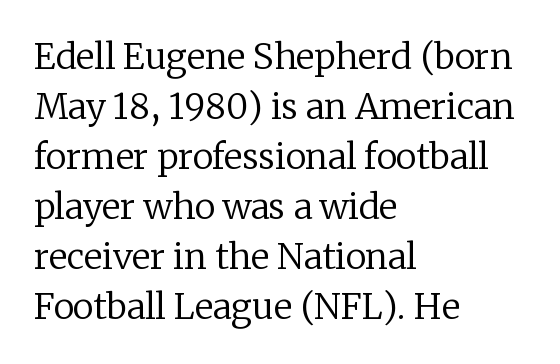
Q: Is the text bold? A: No.
Q: Is the text italic (slanted)? A: No, it is upright.
Q: Is the typeface a serif or a sans-serif typeface? A: Serif.
Q: Is the text underlined? A: No.
Q: How is the paragraph aligned? A: Left-aligned.
Q: Is the spacing between letters normal or unusually wide? A: Normal.
Q: Is the spacing between lines tight, normal or loose? A: Normal.
Q: Width (condensed, normal, or wide)? A: Normal.
Q: Stroke contrast? A: Low.
Q: x-height? A: Medium.
Q: Monospaced? A: No.
